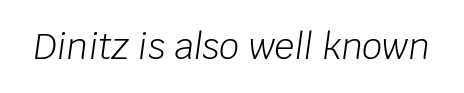
{"italic": "yes", "lean": "right", "slant_degrees": 8, "bold": "no", "weight": "light", "width": "normal", "stroke_contrast": "low", "x_height": "large", "monospaced": "no", "underline": "no", "letter_spacing": "normal", "letter_spacing_em": 0.0, "glyph_px": 35}
